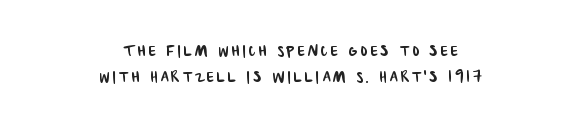
{"underline": "no", "align": "center", "line_spacing": "normal", "line_spacing_ratio": 1.25, "glyph_px": 21}
